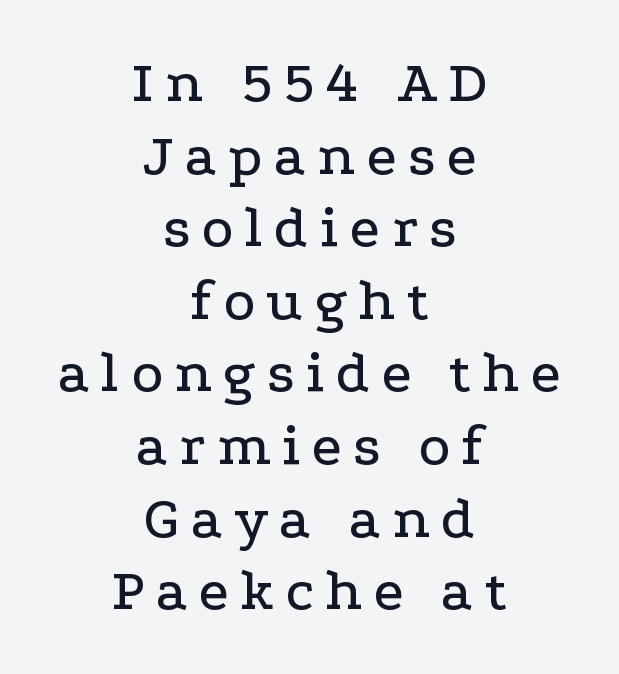
Q: Is the text italic (slanted)? A: No, it is upright.
Q: Is the typeface a serif or a sans-serif typeface? A: Serif.
Q: Is the text underlined? A: No.
Q: How is the paragraph aligned? A: Centered.
Q: Width (condensed, normal, or wide)? A: Wide.
Q: Stroke contrast? A: Low.
Q: x-height? A: Medium.
Q: Monospaced? A: No.
